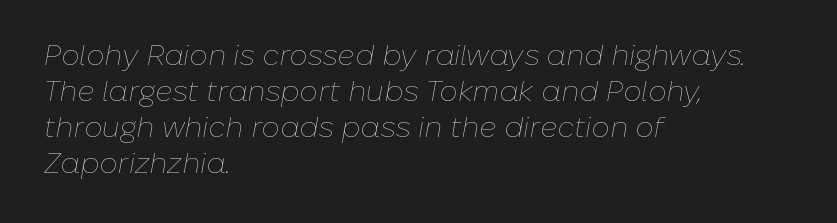
{"italic": "yes", "lean": "right", "slant_degrees": 10, "bold": "no", "weight": "thin", "width": "normal", "stroke_contrast": "low", "x_height": "medium", "monospaced": "no", "underline": "no", "align": "left", "line_spacing_ratio": 1.24, "letter_spacing": "normal", "letter_spacing_em": 0.0, "glyph_px": 29}
